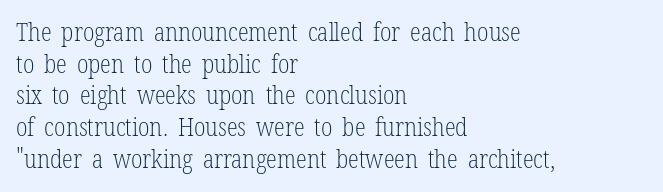
Q: Is the text bold? A: No.
Q: Is the text italic (slanted)? A: No, it is upright.
Q: Is the text underlined? A: No.
Q: How is the paragraph aligned? A: Left-aligned.
Q: Is the spacing between letters normal or unusually wide? A: Normal.
Q: Is the spacing between lines tight, normal or loose? A: Normal.
